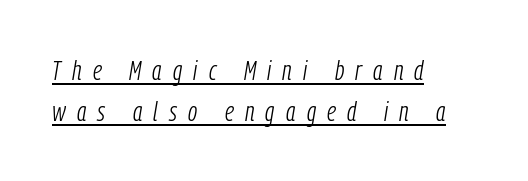
The image shows 28 px light, condensed type, italic (leaning right); set left-aligned, normal line spacing (1.47x), unusually wide letter spacing (+0.4 em), underlined; low stroke contrast and a medium x-height.
